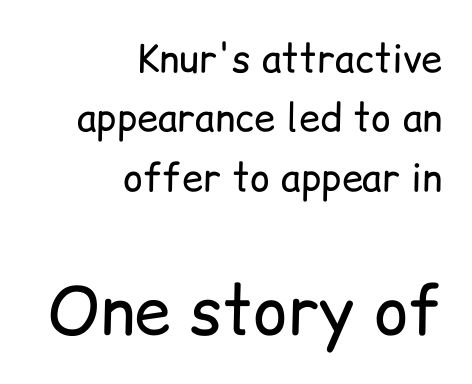
The ragged edge is on the left, which tells us the setting is flush right. The passage shown stacks its lines at a standard gap. The rendering enlarges the type as you move from the upper chunk to the lower. Summary of weight: not heavy and not bold.
